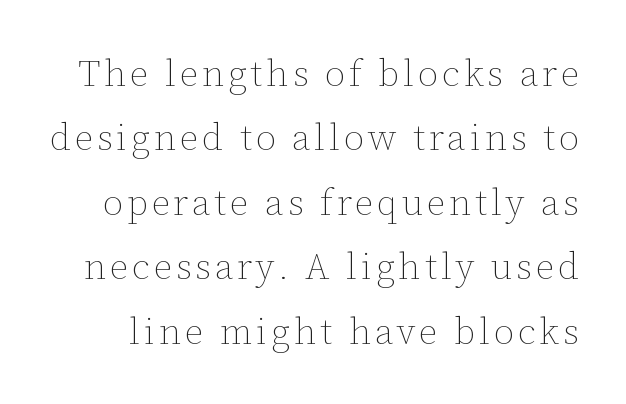
The specimen reads as upright at a glance. The cut favours lightness, reaching ordinary text weight at its darkest. The passage shown is not underscored anywhere. Is this a fixed-width face? No — the glyphs have proportional, varying widths.
